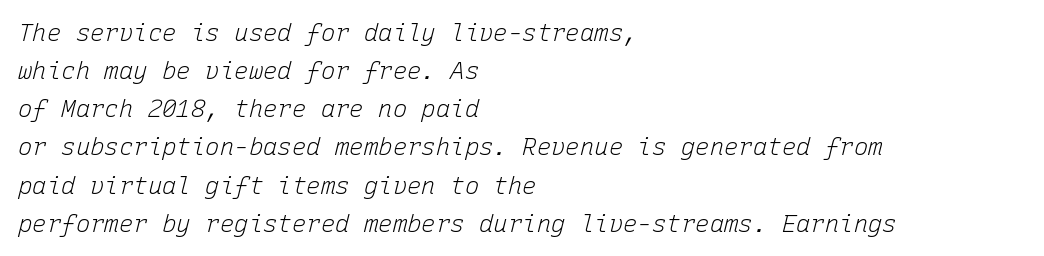
The passage shown leans; its letterforms are oblique. Spacing between characters is what you'd get straight out of the box. Casual observation: everything's shoved over to the left. Vertically, the passage feels balanced, rows spaced as you'd expect. This reads as an unemphasized weight, regular at the heaviest.
